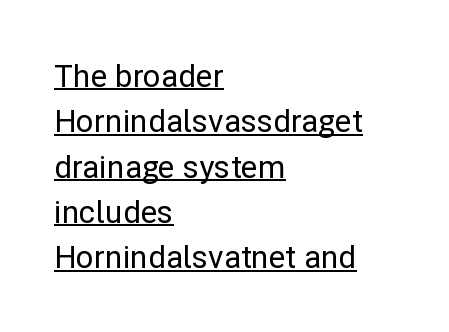
The image shows 31 px sans-serif type, upright; set left-aligned, normal line spacing (1.46x), normal letter spacing, underlined; low stroke contrast and a medium x-height.
